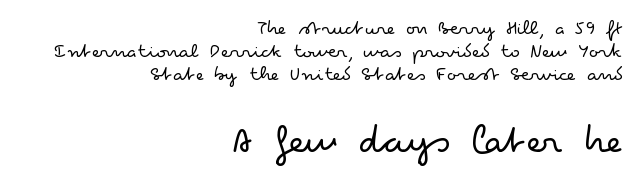
Q: Is the text bold? A: No.
Q: Is the text italic (slanted)? A: No, it is upright.
Q: Is the typeface a serif or a sans-serif typeface? A: Sans-serif.
Q: Is the text underlined? A: No.
Q: How is the paragraph aligned? A: Right-aligned.
Q: Is the spacing between letters normal or unusually wide? A: Normal.
Q: Is the spacing between lines tight, normal or loose? A: Tight.
Q: Which block of text is set in a larger size, the first (top) or the second (bottom)? A: The second (bottom) one.
Q: Width (condensed, normal, or wide)? A: Wide.
Q: Stroke contrast? A: Low.
Q: x-height? A: Small.
Q: Monospaced? A: No.
